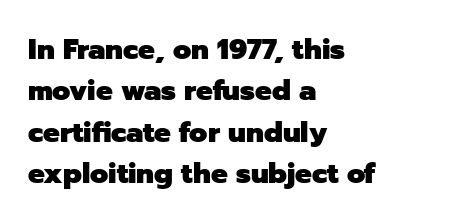
Each row of text sits above clean, open space. Alignment: flush left. Reading down the column, the eye jumps a familiar distance to each next line. Weight check: bold — yes, fully. Typographically, this falls in the sans-serif category.
